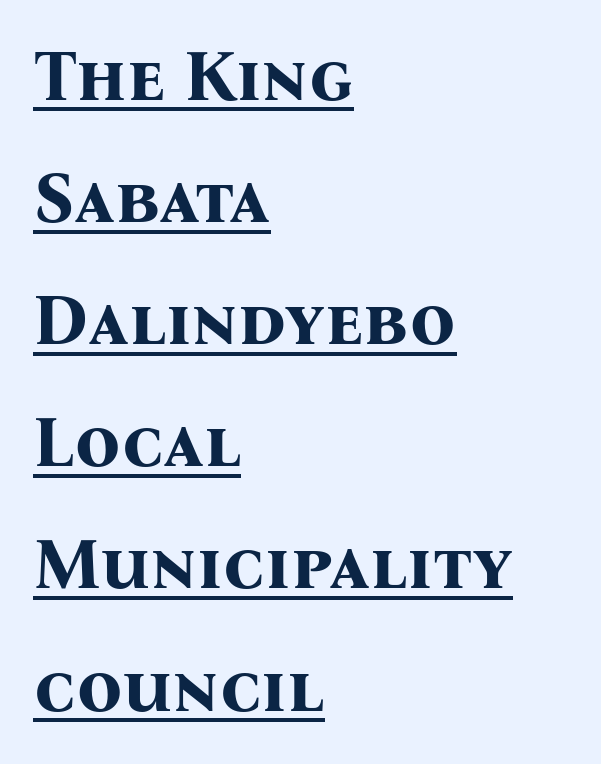
Q: Is the text bold? A: Yes.
Q: Is the text italic (slanted)? A: No, it is upright.
Q: Is the typeface a serif or a sans-serif typeface? A: Serif.
Q: Is the text underlined? A: Yes.
Q: How is the paragraph aligned? A: Left-aligned.
Q: Is the spacing between letters normal or unusually wide? A: Normal.
Q: Width (condensed, normal, or wide)? A: Normal.
Q: Stroke contrast? A: Medium.
Q: x-height? A: Medium.
Q: Monospaced? A: No.
